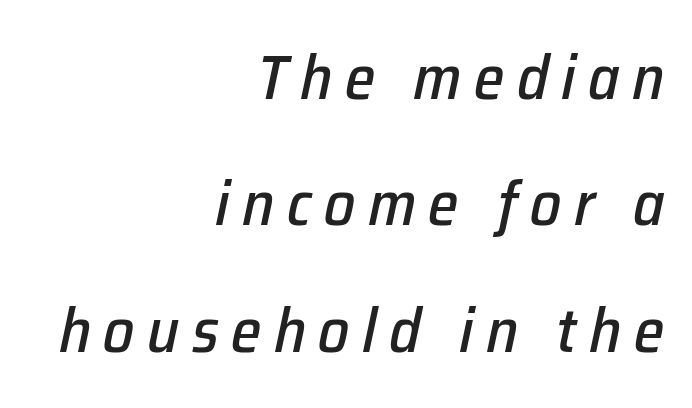
{"italic": "yes", "lean": "right", "slant_degrees": 12, "width": "normal", "stroke_contrast": "low", "x_height": "medium", "monospaced": "no", "underline": "no", "align": "right", "line_spacing": "loose", "line_spacing_ratio": 2.04, "letter_spacing": "wide", "letter_spacing_em": 0.2, "glyph_px": 62}
